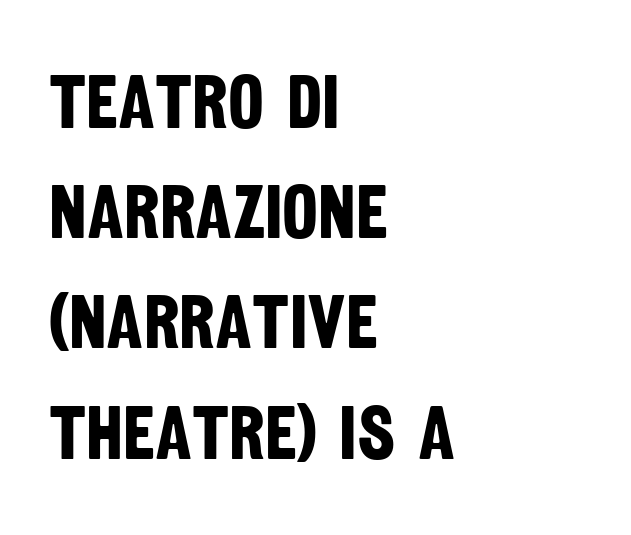
The image shows 76 px bold, condensed sans-serif type; set left-aligned, normal line spacing (1.45x), normal letter spacing, not underlined; low stroke contrast and a large x-height.
